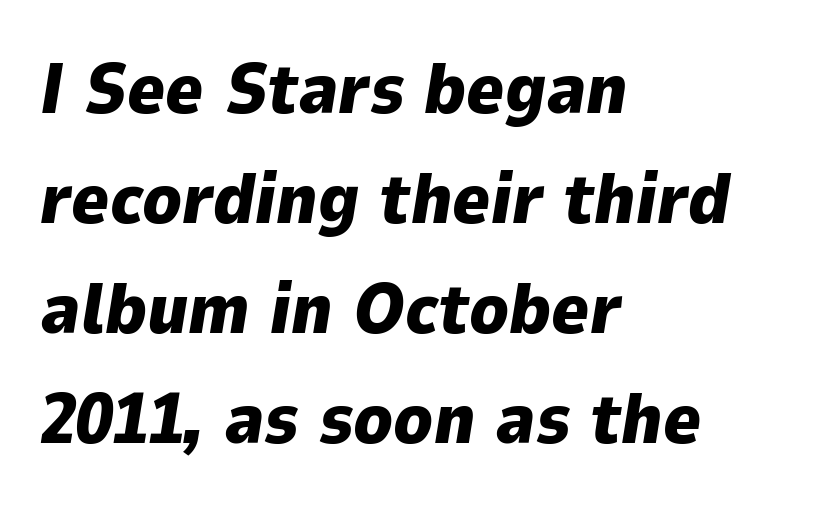
Q: Is the text bold? A: Yes.
Q: Is the text italic (slanted)? A: Yes, it leans right by about 9 degrees.
Q: Is the text underlined? A: No.
Q: How is the paragraph aligned? A: Left-aligned.
Q: Is the spacing between letters normal or unusually wide? A: Normal.
Q: Is the spacing between lines tight, normal or loose? A: Normal.
Q: Width (condensed, normal, or wide)? A: Normal.
Q: Stroke contrast? A: Low.
Q: x-height? A: Medium.
Q: Monospaced? A: No.
